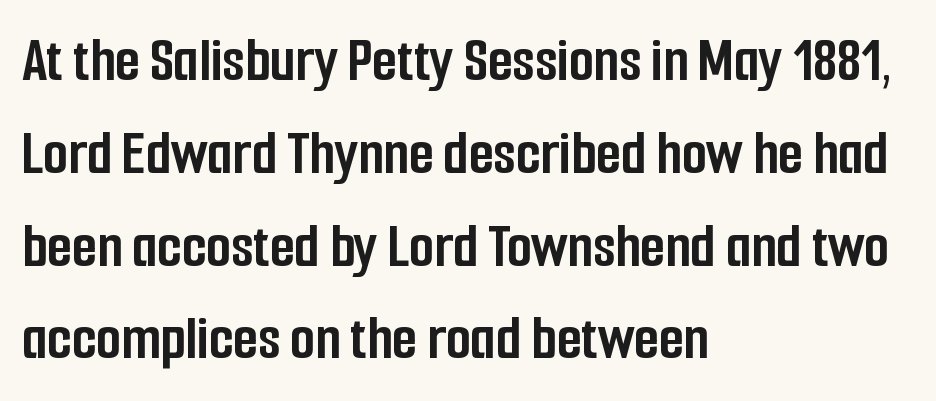
The image shows 64 px semibold, condensed sans-serif type, upright; set left-aligned, normal line spacing (1.45x), normal letter spacing, not underlined; low stroke contrast and a medium x-height.
